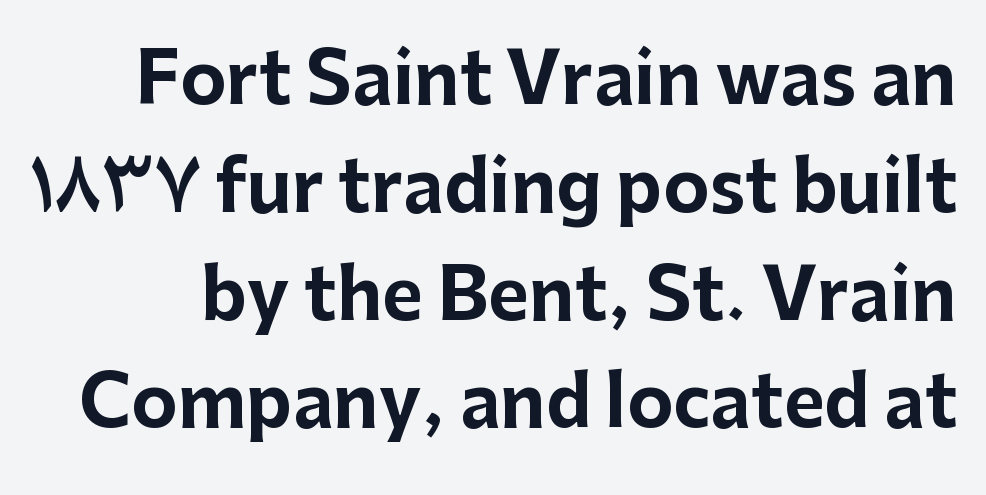
Q: Is the text bold? A: Yes.
Q: Is the text italic (slanted)? A: No, it is upright.
Q: Is the typeface a serif or a sans-serif typeface? A: Sans-serif.
Q: Is the text underlined? A: No.
Q: Is the spacing between letters normal or unusually wide? A: Normal.
Q: Is the spacing between lines tight, normal or loose? A: Normal.
Q: Width (condensed, normal, or wide)? A: Normal.
Q: Stroke contrast? A: Low.
Q: x-height? A: Medium.
Q: Monospaced? A: No.
